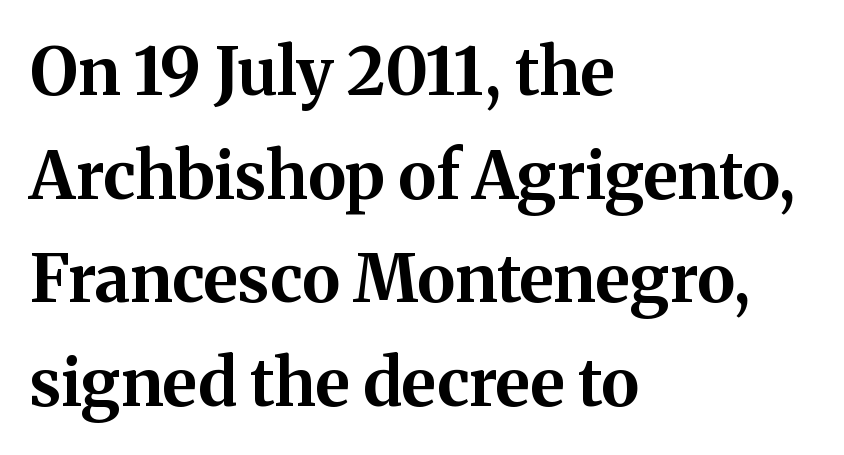
Q: Is the text bold? A: Yes.
Q: Is the text italic (slanted)? A: No, it is upright.
Q: Is the typeface a serif or a sans-serif typeface? A: Serif.
Q: Is the text underlined? A: No.
Q: How is the paragraph aligned? A: Left-aligned.
Q: Is the spacing between letters normal or unusually wide? A: Normal.
Q: Is the spacing between lines tight, normal or loose? A: Normal.
Q: Width (condensed, normal, or wide)? A: Normal.
Q: Stroke contrast? A: Medium.
Q: x-height? A: Medium.
Q: Monospaced? A: No.
